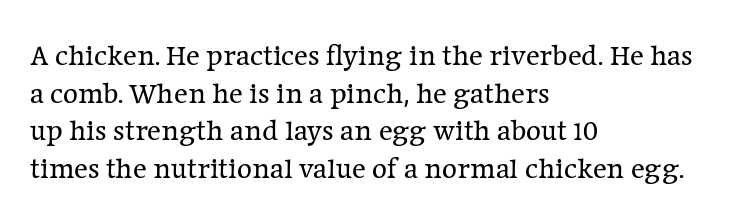
Every row of glyphs begins at an identical x-position on the left. Note the varied advance widths — an 'i' is clearly narrower than an 'm'. The lines sit at an ordinary, default distance from one another. Classification — serif. Think standard paragraph weight, or any step lighter than that.
